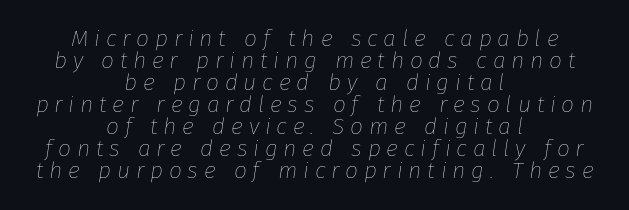
{"italic": "yes", "lean": "right", "slant_degrees": 8, "bold": "no", "underline": "no", "align": "center", "line_spacing": "tight", "line_spacing_ratio": 0.96, "letter_spacing": "wide", "letter_spacing_em": 0.25, "glyph_px": 23}
